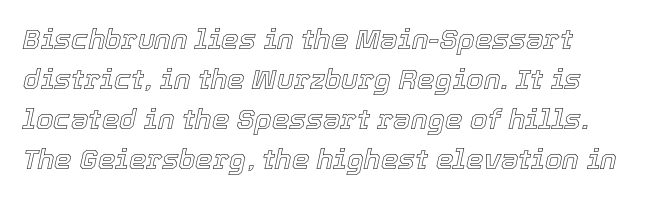
The image shows 28 px text type, italic (leaning right); set normal line spacing (1.43x), normal letter spacing, not underlined; a medium x-height.
